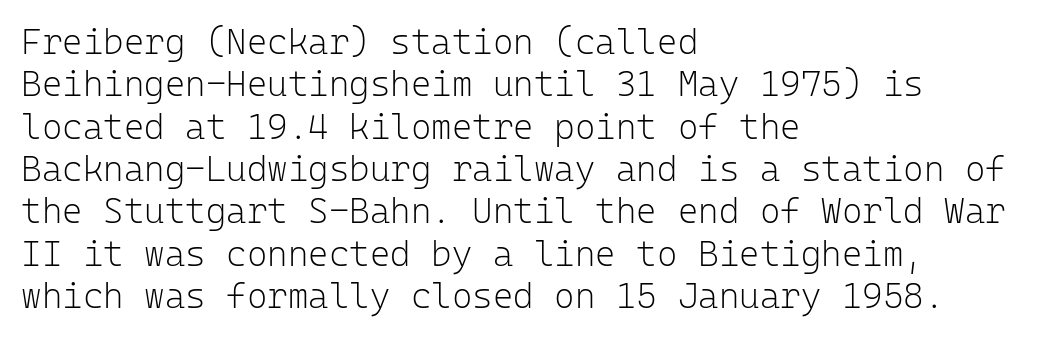
Compared with a typical body face, this is equally light or lighter still. The letters march in equal steps, a hallmark of fixed-pitch type. The words here are not underlined. In terms of posture, this sample is upright. The lines in this sample share a left origin and differ only in where they stop.
